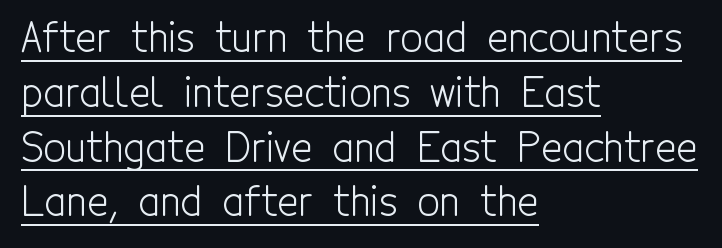
Q: Is the text bold? A: No.
Q: Is the text italic (slanted)? A: No, it is upright.
Q: Is the typeface a serif or a sans-serif typeface? A: Sans-serif.
Q: Is the text underlined? A: Yes.
Q: How is the paragraph aligned? A: Left-aligned.
Q: Is the spacing between letters normal or unusually wide? A: Normal.
Q: Is the spacing between lines tight, normal or loose? A: Normal.
Q: Width (condensed, normal, or wide)? A: Condensed.
Q: x-height? A: Medium.
Q: Monospaced? A: No.
